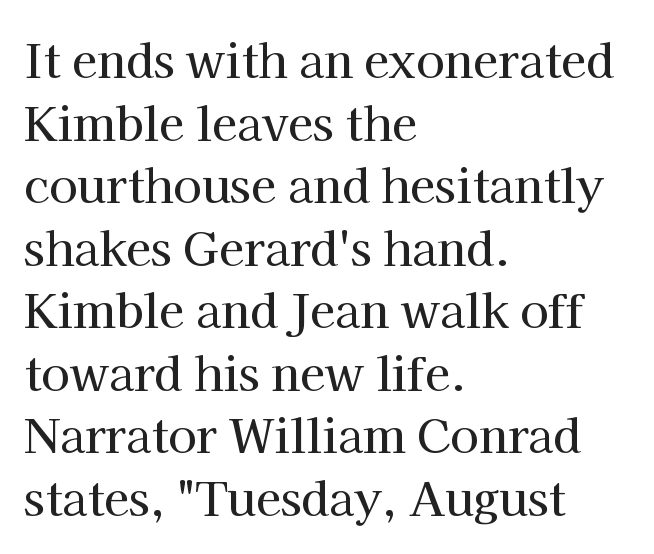
The image shows 46 px serif type, upright; set left-aligned, normal line spacing (1.36x), normal letter spacing, not underlined; high stroke contrast and a medium x-height.
